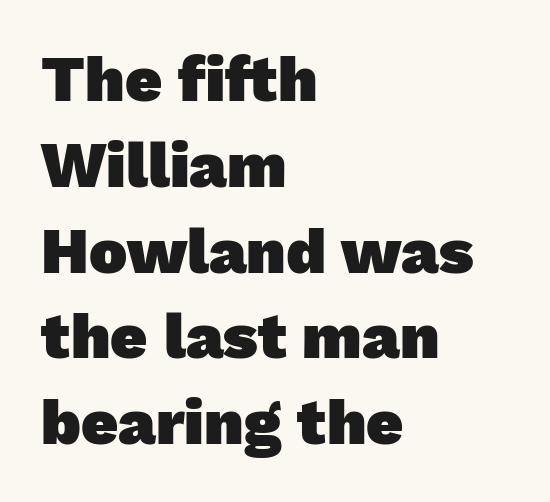
Q: Is the text bold? A: Yes.
Q: Is the typeface a serif or a sans-serif typeface? A: Sans-serif.
Q: Is the text underlined? A: No.
Q: How is the paragraph aligned? A: Left-aligned.
Q: Is the spacing between letters normal or unusually wide? A: Normal.
Q: Is the spacing between lines tight, normal or loose? A: Normal.
Q: Width (condensed, normal, or wide)? A: Normal.
Q: Stroke contrast? A: Low.
Q: x-height? A: Medium.
Q: Monospaced? A: No.
